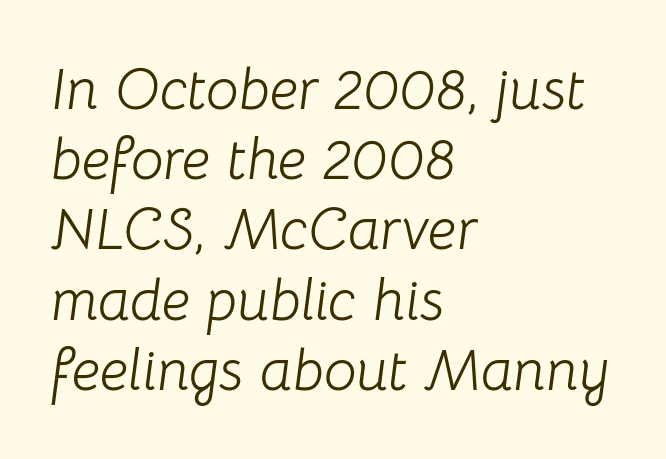
Italic: yes, the glyphs are oblique. The letterforms sit shoulder to shoulder at normal distance. The passage shown is typed in a proportional face where columns would drift. One-word summary of the alignment: left. Is the stroke heavy? The answer is a plain regular-or-lighter. Underline: absent.
